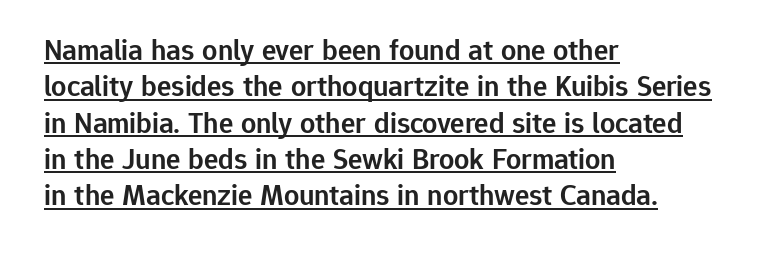
{"serif": "no", "italic": "no", "bold": "semi", "weight": "semibold", "width": "normal", "stroke_contrast": "low", "x_height": "medium", "monospaced": "no", "underline": "yes", "align": "left", "line_spacing_ratio": 1.21, "letter_spacing": "normal", "letter_spacing_em": 0.0, "glyph_px": 30}
